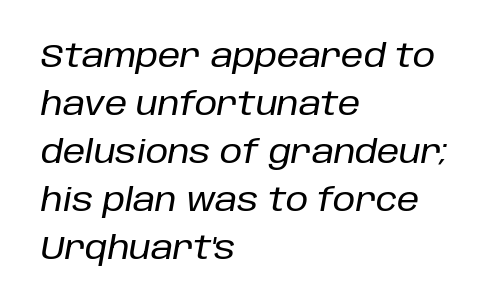
Q: Is the text italic (slanted)? A: Yes, it leans right by about 10 degrees.
Q: Is the text underlined? A: No.
Q: How is the paragraph aligned? A: Left-aligned.
Q: Is the spacing between letters normal or unusually wide? A: Normal.
Q: Is the spacing between lines tight, normal or loose? A: Normal.
Q: Width (condensed, normal, or wide)? A: Normal.
Q: Stroke contrast? A: Low.
Q: x-height? A: Large.
Q: Monospaced? A: No.
